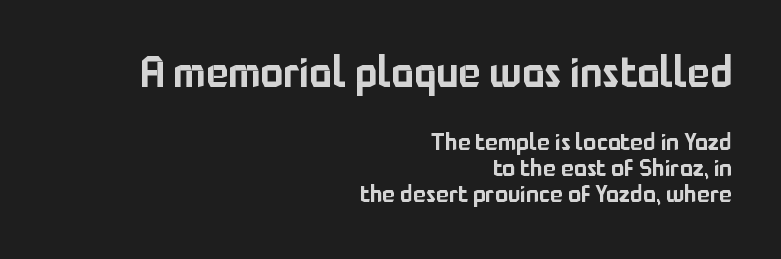
Casual observation: everything's shoved over to the right. Check under the words: just untouched page. The font family rendered here belongs to the sans-serif group. The line-height multiplier appears low, near solid setting. Glyph-to-glyph distance matches everyday printed text. Here the designer chose a conventional face with non-uniform glyph widths.
